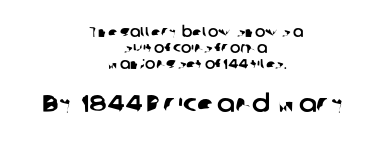
Here the glyphs are tracked normally, forming tight word shapes. The vertical gap from one line to the next is small. Of the two passages, the one underneath uses the larger point size. If you folded the block vertically in half, each line would mirror itself in length. Clear beneath every line of the passage.
